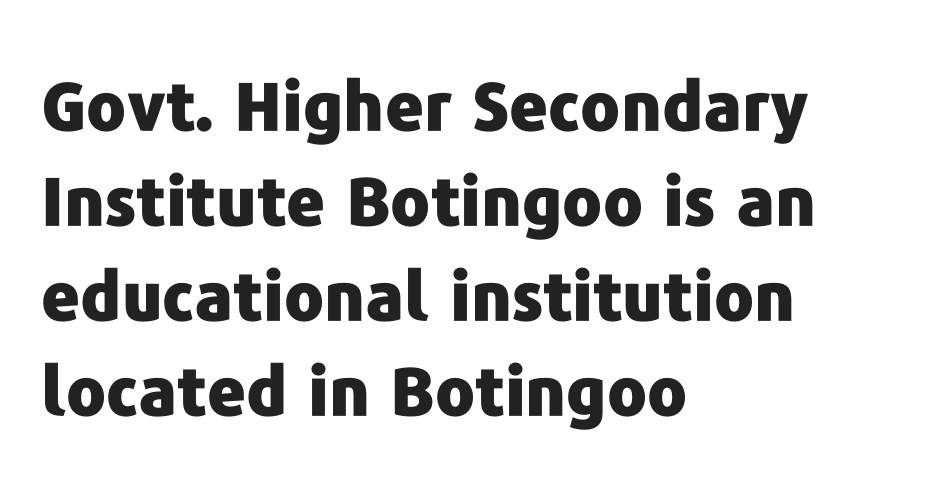
{"serif": "no", "italic": "no", "bold": "yes", "weight": "heavy", "width": "normal", "stroke_contrast": "low", "x_height": "medium", "monospaced": "no", "underline": "no", "align": "left", "line_spacing": "normal", "line_spacing_ratio": 1.42, "letter_spacing": "normal", "letter_spacing_em": 0.0, "glyph_px": 67}
